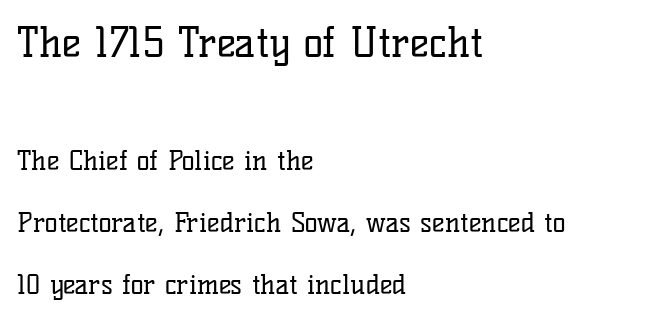
Posture: vertical. A typesetter would call this leading open, well beyond the default. Unlike a clean sans, this face finishes its strokes with serifs. Reading down the block, your eye returns to a fixed left position each line. The font is comparable to plain body text, perhaps lighter.
